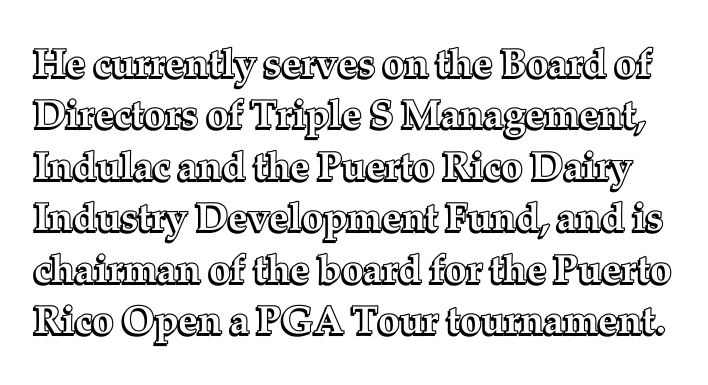
This rendering features lettering with no underline. A typesetter would call this zero additional tracking. Think of a printed novel: that variable character pitch is what you see here. Does the leading feel generous? No, just average. Style check: upright.
